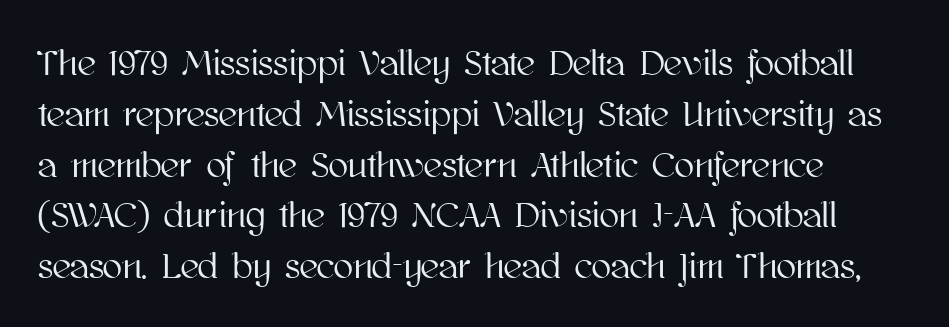
{"italic": "no", "width": "normal", "stroke_contrast": "high", "x_height": "medium", "monospaced": "no", "underline": "no", "align": "left", "line_spacing": "normal", "line_spacing_ratio": 1.41, "letter_spacing": "normal", "letter_spacing_em": 0.0, "glyph_px": 36}
